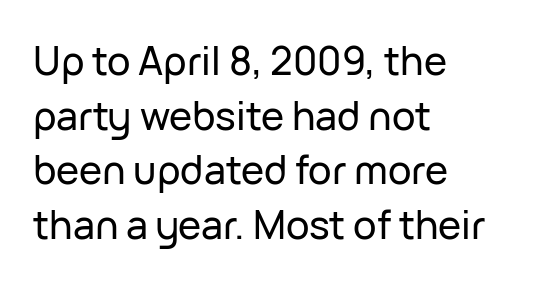
Q: Is the text italic (slanted)? A: No, it is upright.
Q: Is the typeface a serif or a sans-serif typeface? A: Sans-serif.
Q: Is the text underlined? A: No.
Q: How is the paragraph aligned? A: Left-aligned.
Q: Is the spacing between letters normal or unusually wide? A: Normal.
Q: Is the spacing between lines tight, normal or loose? A: Normal.
Q: Width (condensed, normal, or wide)? A: Normal.
Q: Stroke contrast? A: Low.
Q: x-height? A: Medium.
Q: Monospaced? A: No.
